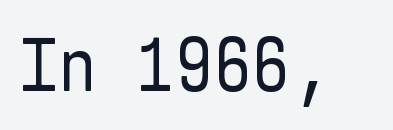
Q: Is the text bold? A: No.
Q: Is the text italic (slanted)? A: No, it is upright.
Q: Is the typeface a serif or a sans-serif typeface? A: Sans-serif.
Q: Is the text underlined? A: No.
Q: Is the spacing between letters normal or unusually wide? A: Normal.
Q: Width (condensed, normal, or wide)? A: Condensed.
Q: Stroke contrast? A: Low.
Q: x-height? A: Medium.
